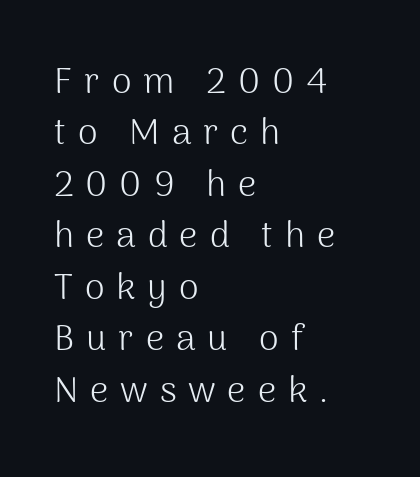
{"serif": "no", "italic": "no", "bold": "no", "weight": "light", "width": "normal", "stroke_contrast": "medium", "x_height": "medium", "monospaced": "no", "underline": "no", "align": "left", "line_spacing": "normal", "line_spacing_ratio": 1.43, "letter_spacing": "wide", "letter_spacing_em": 0.33, "glyph_px": 36}
